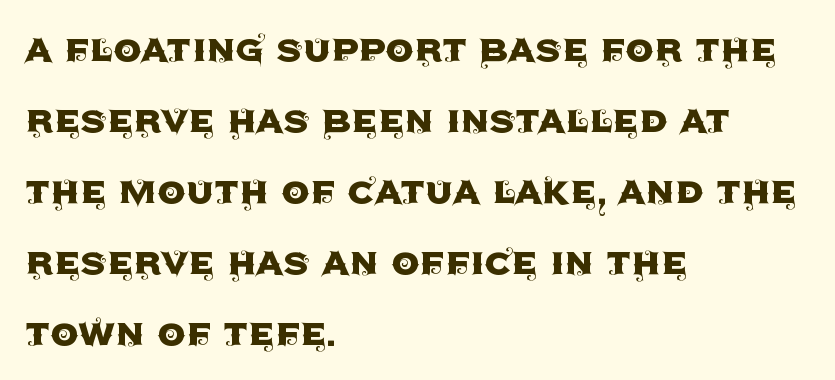
{"serif": "no", "italic": "no", "width": "normal", "x_height": "large", "monospaced": "no", "underline": "no", "align": "left", "line_spacing": "normal", "line_spacing_ratio": 1.58, "letter_spacing": "normal", "letter_spacing_em": 0.0, "glyph_px": 45}
